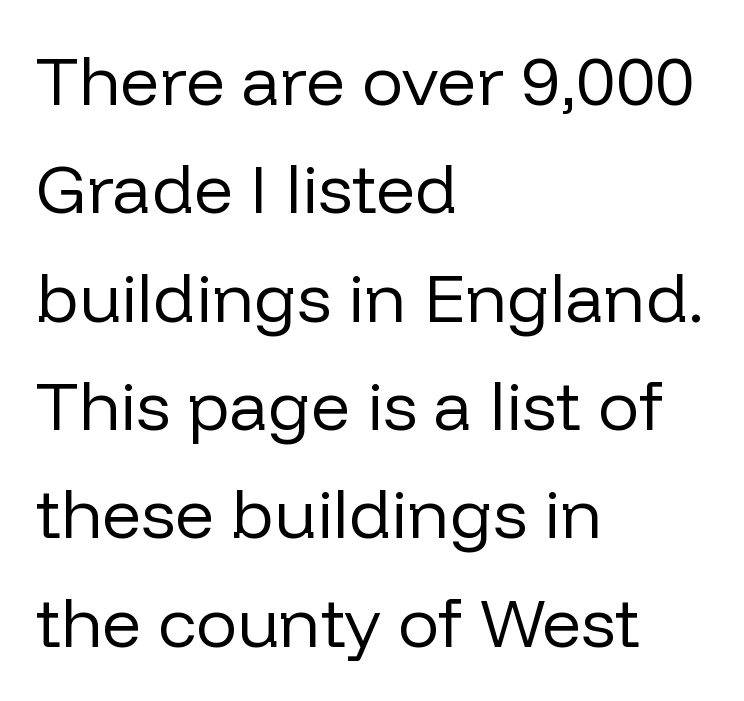
The image shows 69 px regular-weight sans-serif type, upright; set left-aligned, normal line spacing (1.57x), normal letter spacing, not underlined; low stroke contrast and a medium x-height.
